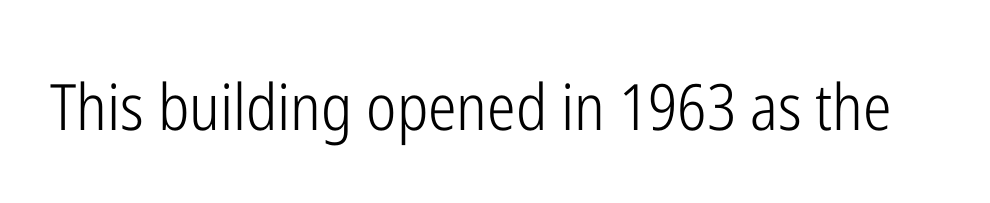
Caption: standard tracking, unaltered. This sample has the flowing, uneven cadence of proportional lettering. This is sans-serif lettering, the kind often seen on screens and signage. Words float on clear page, feet unadorned. The typography opts for an upright posture over an oblique one. Is the type heavy? It reads as light-to-regular instead.
